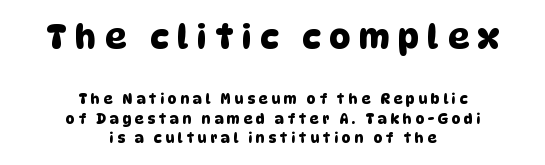
Nothing sits at the stroke ends, so this counts as sans-serif. The rag falls on both sides of this text block equally. Two sizes are in play, and the larger belongs to the first block. A typesetter would call this proportional, since set widths differ per character. Lines of text with bare space underneath.
